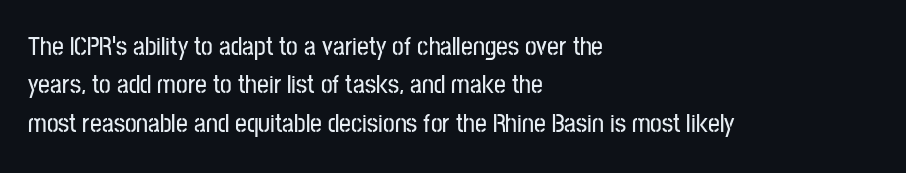
Q: Is the text italic (slanted)? A: No, it is upright.
Q: Is the text underlined? A: No.
Q: How is the paragraph aligned? A: Left-aligned.
Q: Is the spacing between letters normal or unusually wide? A: Normal.
Q: Is the spacing between lines tight, normal or loose? A: Normal.
